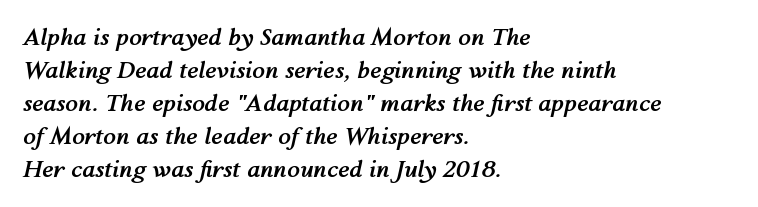
{"italic": "yes", "lean": "right", "slant_degrees": 12, "bold": "yes", "underline": "no", "align": "left", "line_spacing": "normal", "line_spacing_ratio": 1.43, "letter_spacing": "normal", "letter_spacing_em": 0.0, "glyph_px": 23}
